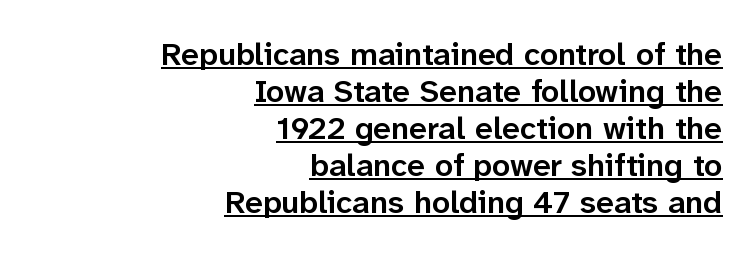
{"serif": "no", "italic": "no", "bold": "semi", "weight": "semibold", "width": "normal", "stroke_contrast": "low", "x_height": "medium", "monospaced": "no", "underline": "yes", "align": "right", "line_spacing_ratio": 1.16, "letter_spacing": "normal", "letter_spacing_em": 0.0, "glyph_px": 32}
